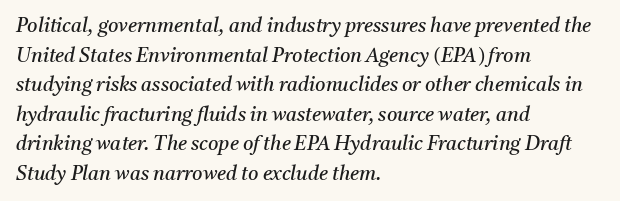
Ink coverage per letter is moderate at most. Notice how the passage keeps a crisp vertical edge on the left only. Each new line begins a customary step beneath the previous one. Nothing unusual about the tracking: characters are spaced as the font intends. Emphasis-style slanted type is in use.
